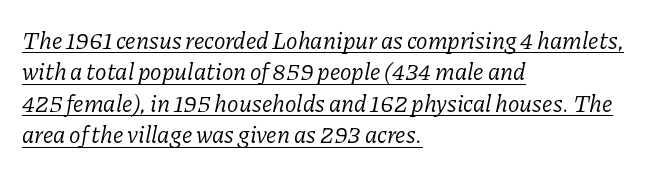
Caption: standard tracking, unaltered. The lettering is marked with a stroke running underneath it. You can tell it's italic because the verticals aren't actually vertical. Heft: none added — not bold. Left-aligned paragraph, ragged on the right.
